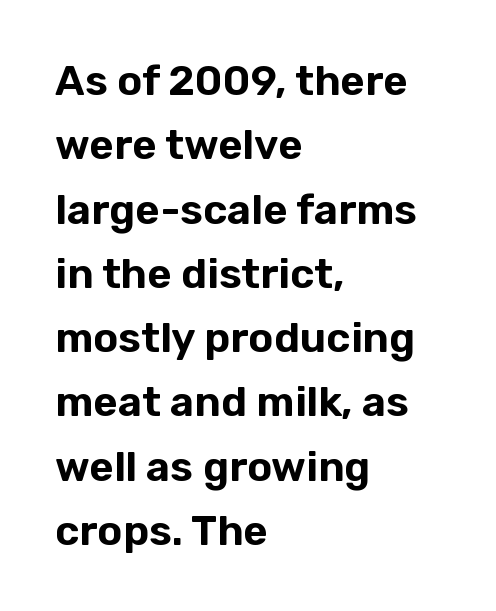
Underline: absent. Is the letter spacing exaggerated? No — it looks like the ordinary default. The line-height multiplier appears to be the usual default. Line beginnings align vertically; line endings do not. Letterform terminals end flat and unadorned throughout the passage. Upright lettering throughout.
